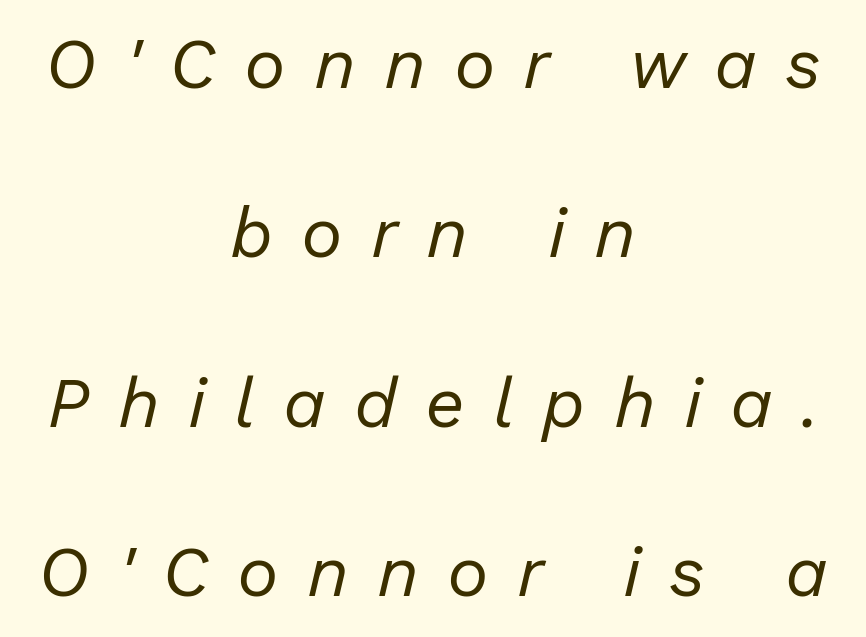
Q: Is the text bold? A: No.
Q: Is the text italic (slanted)? A: Yes, it leans right by about 13 degrees.
Q: Is the text underlined? A: No.
Q: How is the paragraph aligned? A: Centered.
Q: Is the spacing between letters normal or unusually wide? A: Unusually wide.
Q: Is the spacing between lines tight, normal or loose? A: Loose.
Q: Width (condensed, normal, or wide)? A: Normal.
Q: Stroke contrast? A: Low.
Q: x-height? A: Medium.
Q: Monospaced? A: No.
